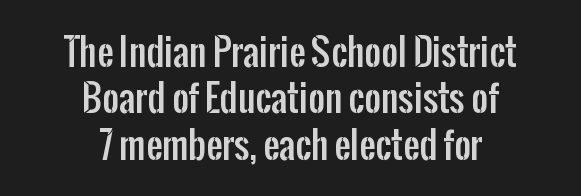
Q: Is the text italic (slanted)? A: No, it is upright.
Q: Is the typeface a serif or a sans-serif typeface? A: Sans-serif.
Q: Is the text underlined? A: No.
Q: How is the paragraph aligned? A: Centered.
Q: Is the spacing between letters normal or unusually wide? A: Normal.
Q: Is the spacing between lines tight, normal or loose? A: Normal.
Q: Width (condensed, normal, or wide)? A: Condensed.
Q: Stroke contrast? A: Low.
Q: x-height? A: Medium.
Q: Monospaced? A: No.
